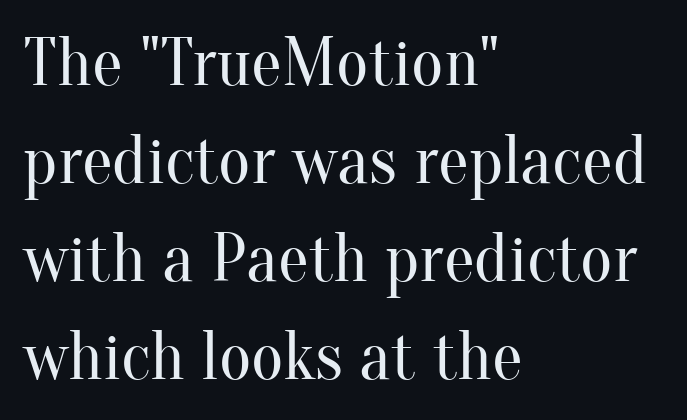
Unmarked baselines from the first word to the last. Is this a sans? No — the strokes have serifs. The ragged edge is on the right, which tells us the setting is flush left. The typesetting does not lean heavy: it is not bold. The face used here is rendered with its standard letterfit.
